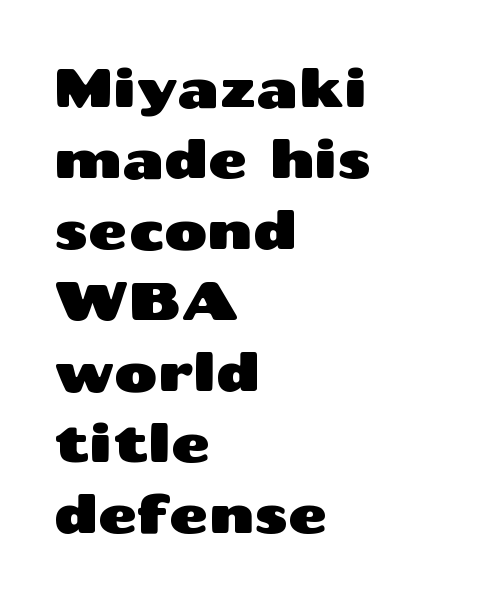
Leftover space on each line is placed entirely after the last word. Examine the stroke ends and you'll find no serifs. The rendering uses natural spacing where letterforms have individual widths. Horizontal bands of white between lines are of average thickness.
